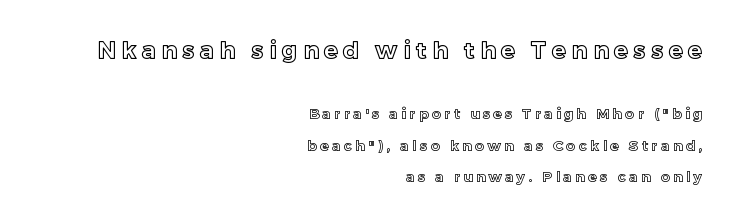
{"italic": "no", "underline": "no", "align": "right", "line_spacing": "loose", "line_spacing_ratio": 2.25, "letter_spacing": "wide", "letter_spacing_em": 0.25, "larger_block": "first", "size_ratio": 1.64, "glyph_px": 23}
